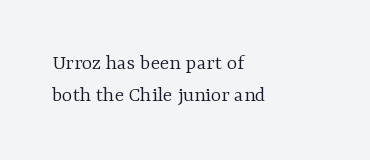
Does extra space separate the letters? No, they use regular spacing. Compared with a typical body face, this is equally light or lighter still. Casual observation: everything's shoved over to the left. This sample keeps an unexceptional amount of space between lines.
